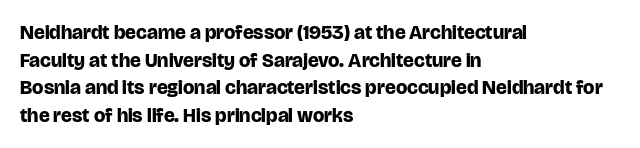
The image shows 20 px bold type, upright; set left-aligned, normal line spacing (1.38x), normal letter spacing, not underlined.
